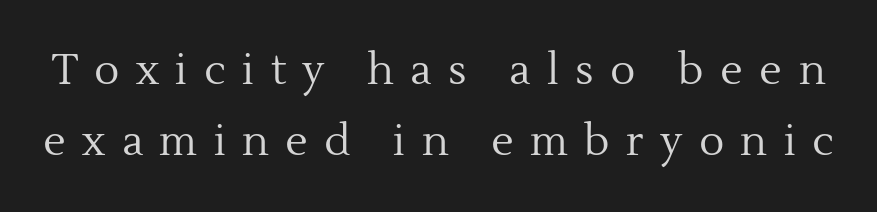
Q: Is the text bold? A: No.
Q: Is the text italic (slanted)? A: No, it is upright.
Q: Is the typeface a serif or a sans-serif typeface? A: Serif.
Q: Is the text underlined? A: No.
Q: Is the spacing between letters normal or unusually wide? A: Unusually wide.
Q: Is the spacing between lines tight, normal or loose? A: Normal.
Q: Width (condensed, normal, or wide)? A: Normal.
Q: x-height? A: Medium.
Q: Monospaced? A: No.
